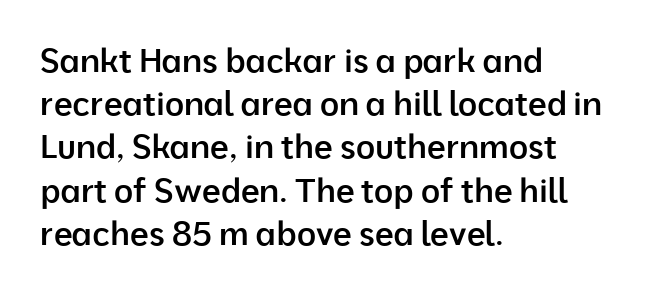
{"serif": "no", "italic": "no", "bold": "semi", "weight": "semibold", "width": "normal", "stroke_contrast": "low", "x_height": "medium", "monospaced": "no", "underline": "no", "align": "left", "line_spacing": "normal", "line_spacing_ratio": 1.31, "letter_spacing": "normal", "letter_spacing_em": 0.0, "glyph_px": 33}
